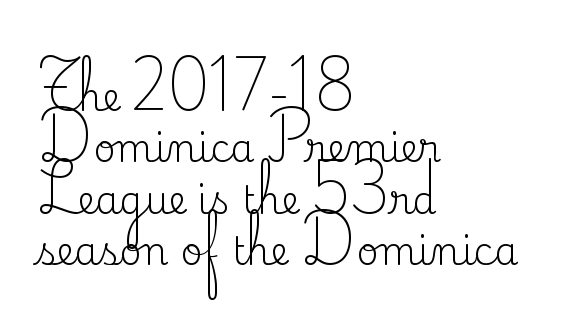
Every row of glyphs begins at an identical x-position on the left. The specimen reads as upright at a glance. Is this a heavy cut? Hardly; it is regular or lighter. The strip under each line holds only bare page.
